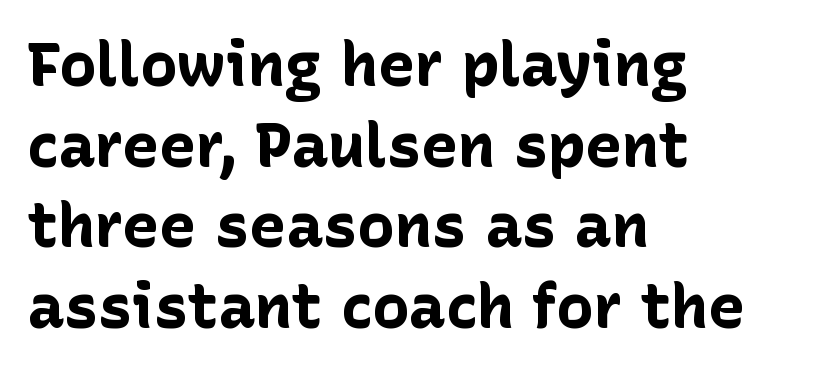
Q: Is the text bold? A: Yes.
Q: Is the text italic (slanted)? A: No, it is upright.
Q: Is the typeface a serif or a sans-serif typeface? A: Sans-serif.
Q: Is the text underlined? A: No.
Q: How is the paragraph aligned? A: Left-aligned.
Q: Is the spacing between letters normal or unusually wide? A: Normal.
Q: Is the spacing between lines tight, normal or loose? A: Normal.
Q: Width (condensed, normal, or wide)? A: Normal.
Q: Stroke contrast? A: Low.
Q: x-height? A: Medium.
Q: Monospaced? A: No.
